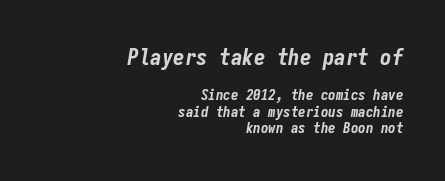
Closely set lines give the paragraph a compact silhouette. The lines are quadded right. Heavy, bold letterforms. Check under the words: just untouched page.
